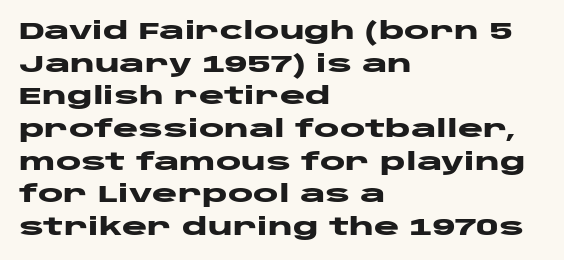
{"italic": "no", "bold": "yes", "underline": "no", "align": "left", "line_spacing": "normal", "line_spacing_ratio": 1.36, "letter_spacing": "normal", "letter_spacing_em": 0.0, "glyph_px": 24}
